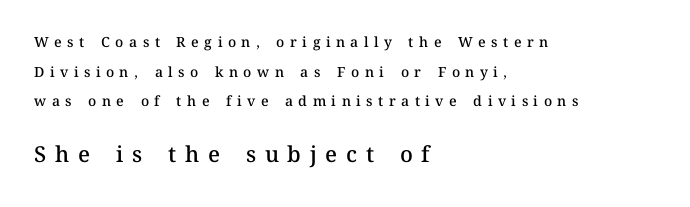
{"italic": "no", "bold": "semi", "underline": "no", "align": "left", "line_spacing": "loose", "line_spacing_ratio": 2.12, "letter_spacing": "wide", "letter_spacing_em": 0.39, "larger_block": "second", "size_ratio": 1.57, "glyph_px": 22}
